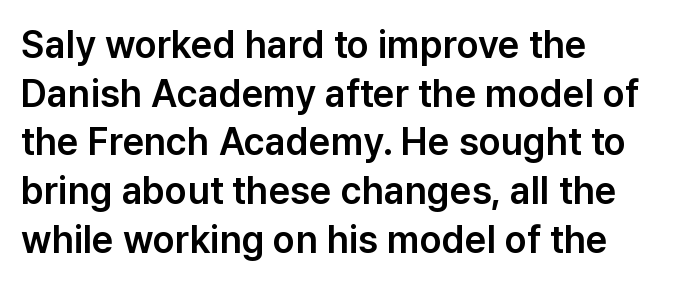
{"serif": "no", "italic": "no", "width": "normal", "stroke_contrast": "low", "x_height": "medium", "monospaced": "no", "underline": "no", "align": "left", "line_spacing": "normal", "line_spacing_ratio": 1.28, "letter_spacing": "normal", "letter_spacing_em": 0.0, "glyph_px": 38}
